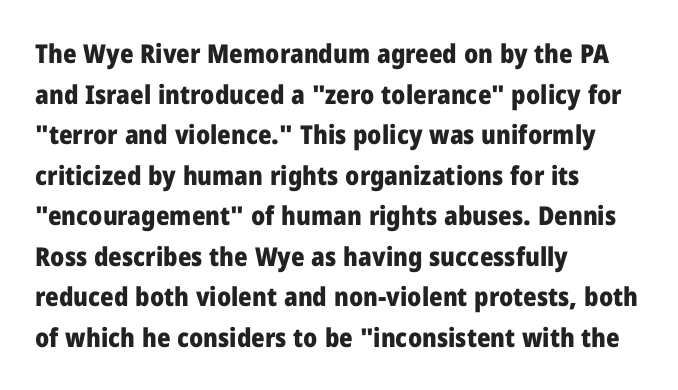
The image shows 26 px bold type, upright; set left-aligned, normal line spacing (1.56x), normal letter spacing, not underlined.
